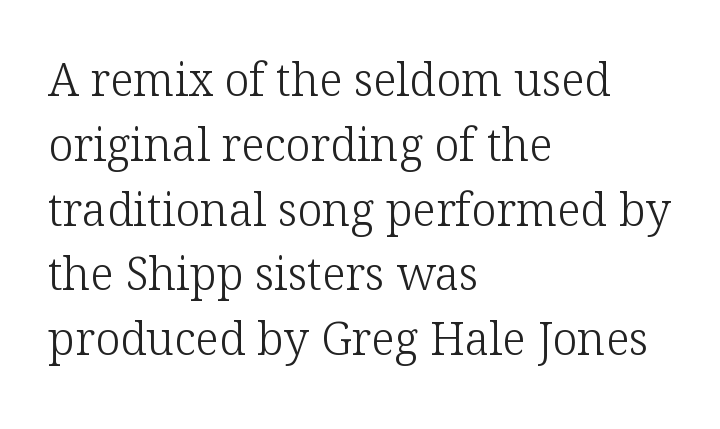
The image shows 45 px light serif type, upright; set left-aligned, normal line spacing (1.44x), normal letter spacing, not underlined; low stroke contrast and a medium x-height.
